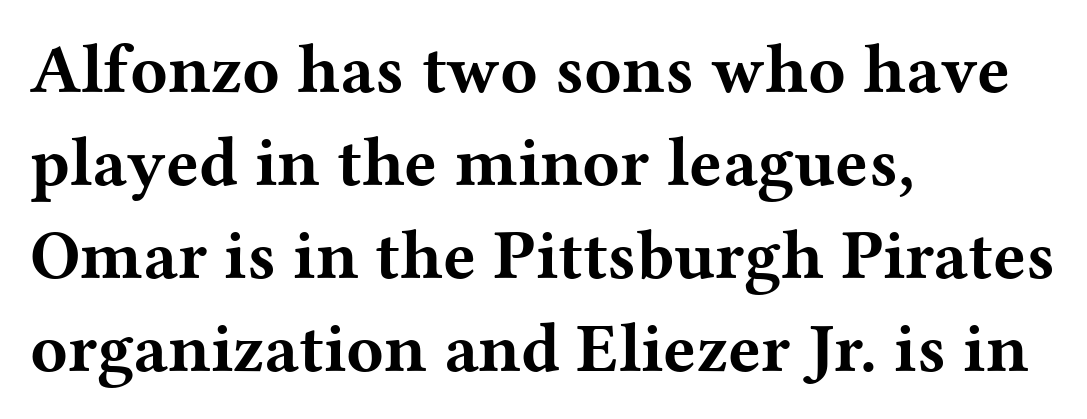
This sample is left-justified, so line endings fall wherever the words run out. Here the glyphs are tracked normally, forming tight word shapes. I'd describe the lettering as bold — thick and assertive. You can tell from the footed stems that serif type was used.
